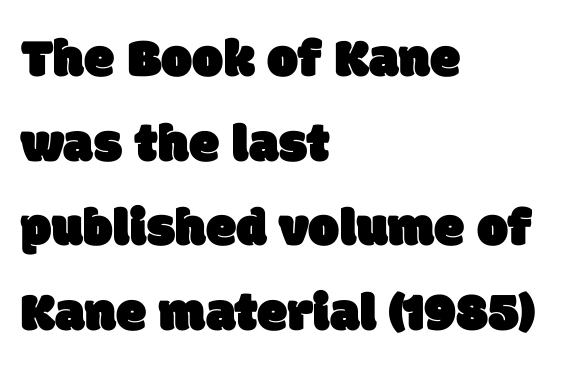
The image shows 55 px sans-serif type; set left-aligned, normal line spacing (1.54x), normal letter spacing, not underlined; low stroke contrast and a large x-height.
